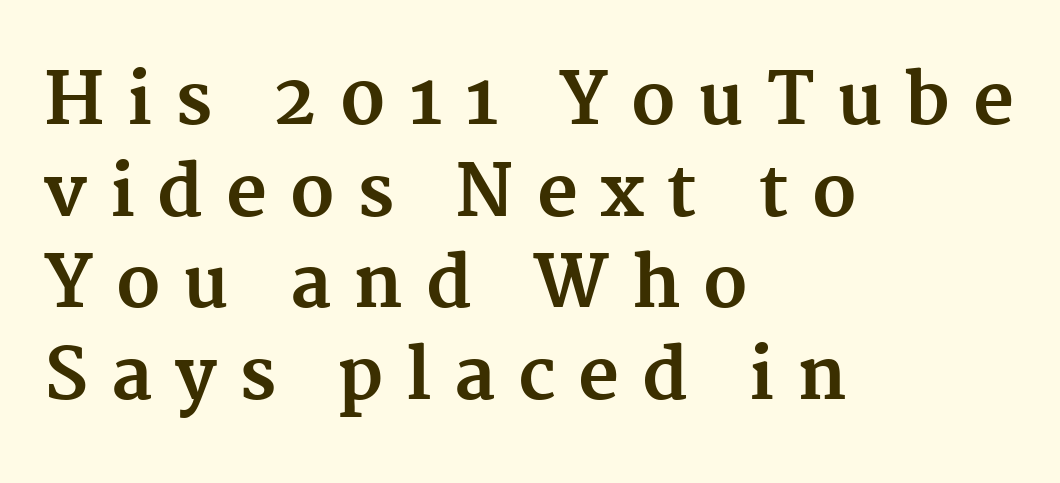
{"serif": "yes", "italic": "no", "bold": "yes", "weight": "bold", "width": "normal", "stroke_contrast": "medium", "x_height": "medium", "monospaced": "no", "underline": "no", "align": "left", "line_spacing": "normal", "line_spacing_ratio": 1.29, "letter_spacing": "wide", "letter_spacing_em": 0.32, "glyph_px": 71}
